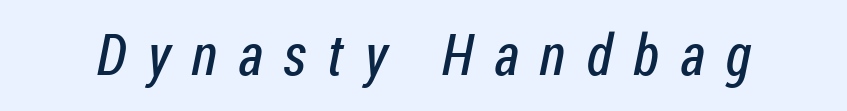
Character widths vary here, with narrow letters taking less room than wide ones. Decoration check: the copy has no underline. Loose tracking; the words dissolve into strings of separated letters. Letters have the restrained weight of plain body copy at most.
